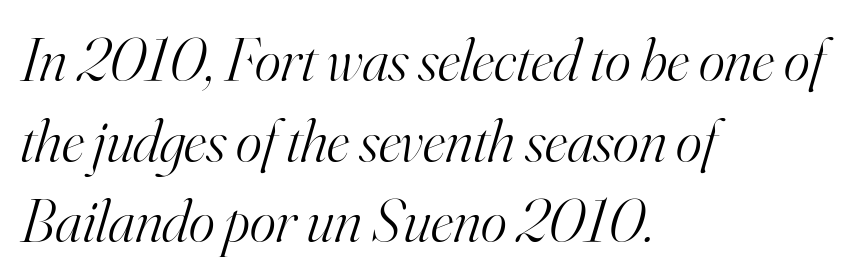
Q: Is the text bold? A: No.
Q: Is the text italic (slanted)? A: Yes, it leans right by about 16 degrees.
Q: Is the typeface a serif or a sans-serif typeface? A: Serif.
Q: Is the text underlined? A: No.
Q: How is the paragraph aligned? A: Left-aligned.
Q: Is the spacing between letters normal or unusually wide? A: Normal.
Q: Is the spacing between lines tight, normal or loose? A: Normal.
Q: Width (condensed, normal, or wide)? A: Normal.
Q: Stroke contrast? A: High.
Q: x-height? A: Small.
Q: Monospaced? A: No.
